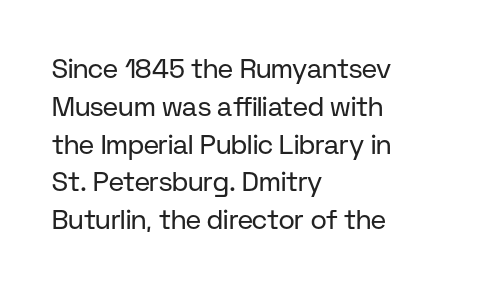
Q: Is the text bold? A: No.
Q: Is the text italic (slanted)? A: No, it is upright.
Q: Is the text underlined? A: No.
Q: How is the paragraph aligned? A: Left-aligned.
Q: Is the spacing between letters normal or unusually wide? A: Normal.
Q: Is the spacing between lines tight, normal or loose? A: Normal.
